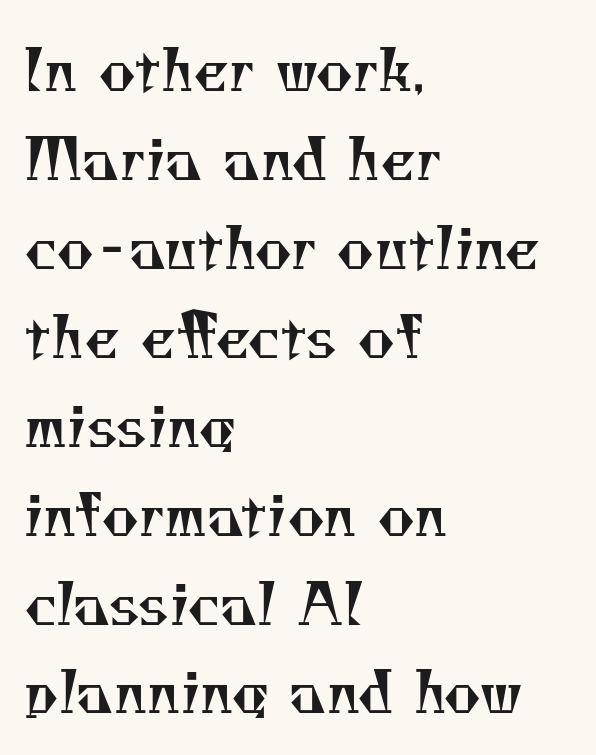
Words appear dense and cohesive because spacing is normal. Examine the stroke ends and you'll spot serifs. Proportional: the letters do not fall into vertical columns. Each stroke keeps to a modest, everyday thickness or less.
